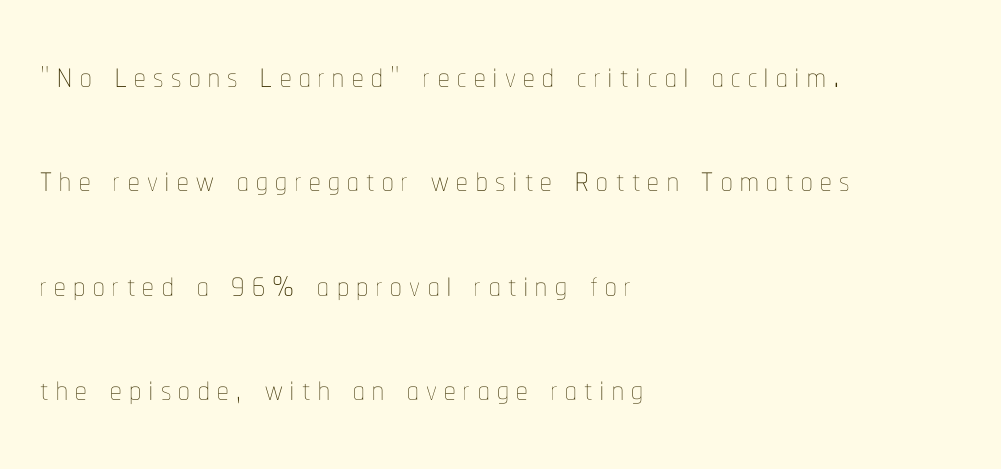
{"italic": "no", "bold": "no", "weight": "thin", "width": "condensed", "stroke_contrast": "low", "x_height": "medium", "monospaced": "no", "underline": "no", "align": "left", "line_spacing": "loose", "line_spacing_ratio": 2.27, "glyph_px": 46}
